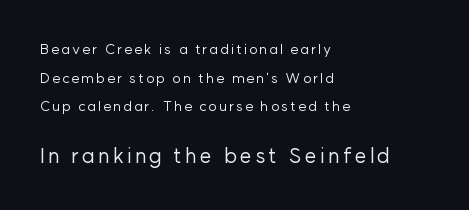
A typesetter would mark this as roman, not italic. Unbolded letterforms with no extra heft. The rendering enlarges the type as you move from the upper chunk to the lower. The passage shown stacks its lines with a broad gap. Is the block centered? No — it sits flush against the left margin.
